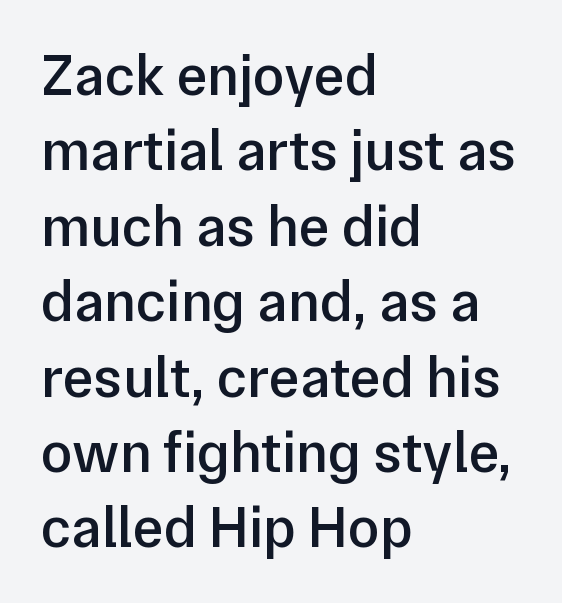
The image shows 58 px semibold sans-serif type, upright; set left-aligned, normal line spacing (1.3x), normal letter spacing, not underlined; low stroke contrast and a medium x-height.
